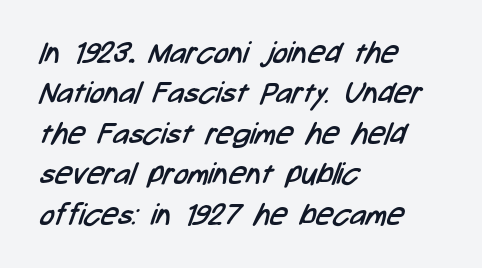
Typeset ragged right — the left edge is the straight one. Clear beneath every line of the passage. Each letter keeps its own natural width here, so spacing adapts to shape. Is there much room between lines? A standard amount, neither cramped nor airy. Characters follow at the spacing the type designer built in. The passage shown is not bold in any degree.
